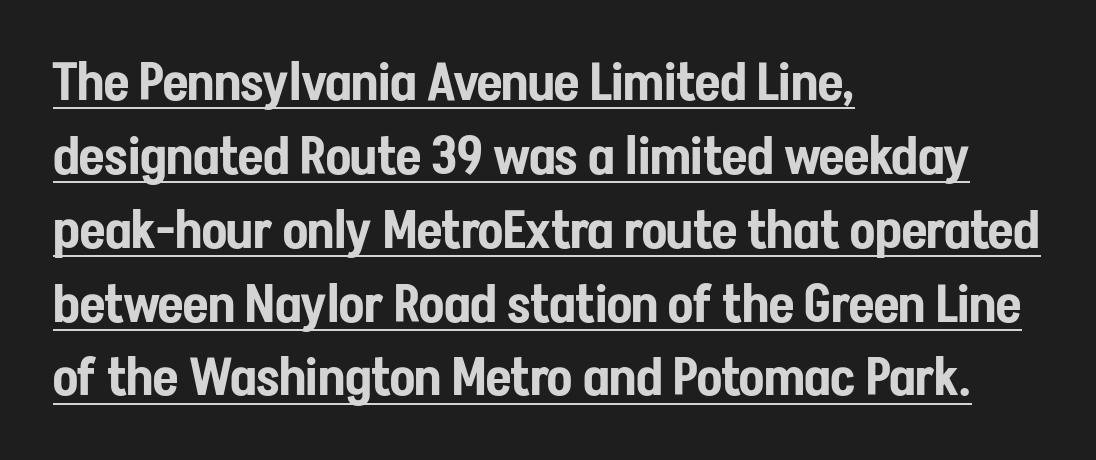
The image shows 52 px condensed sans-serif type, upright; set left-aligned, normal line spacing (1.42x), normal letter spacing, underlined; low stroke contrast and a medium x-height.
